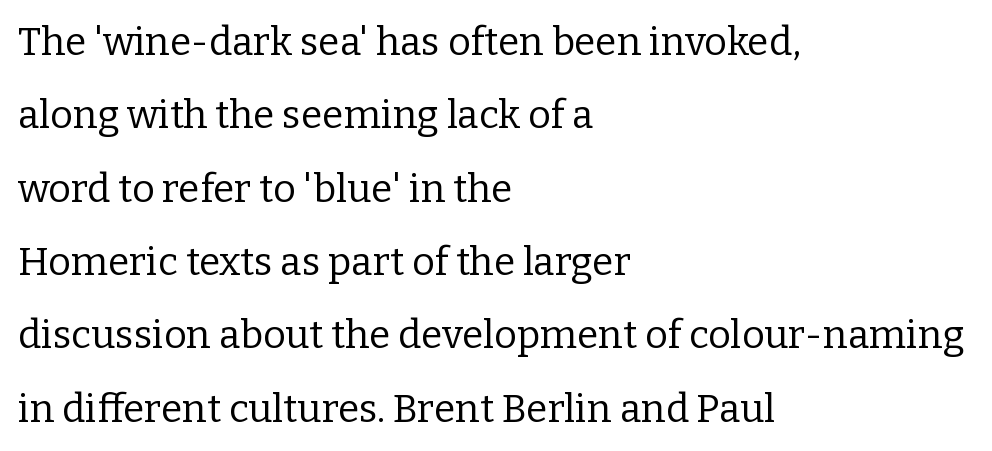
{"serif": "yes", "italic": "no", "bold": "no", "weight": "regular", "width": "normal", "stroke_contrast": "low", "x_height": "medium", "monospaced": "no", "underline": "no", "align": "left", "line_spacing_ratio": 1.88, "letter_spacing": "normal", "letter_spacing_em": 0.0, "glyph_px": 39}
